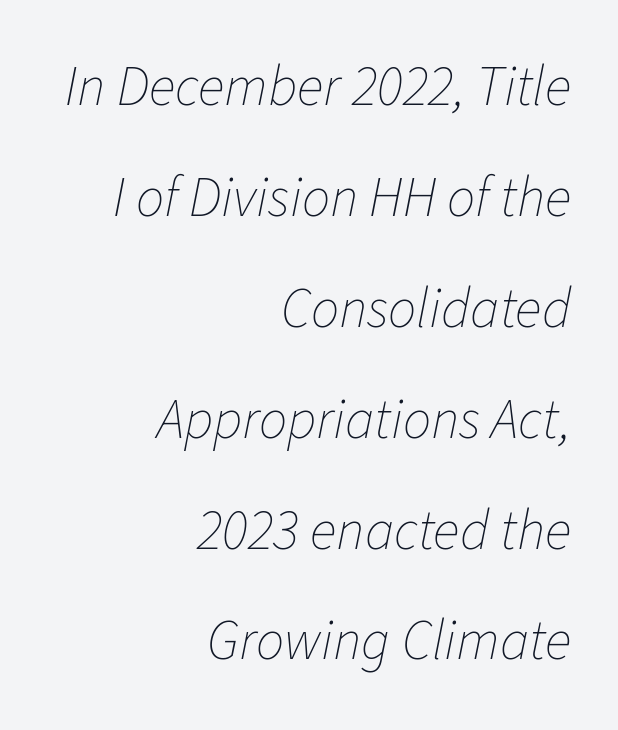
The image shows 56 px thin type, italic (leaning right); set right-aligned, loose line spacing (1.98x), normal letter spacing, not underlined; low stroke contrast and a medium x-height.
